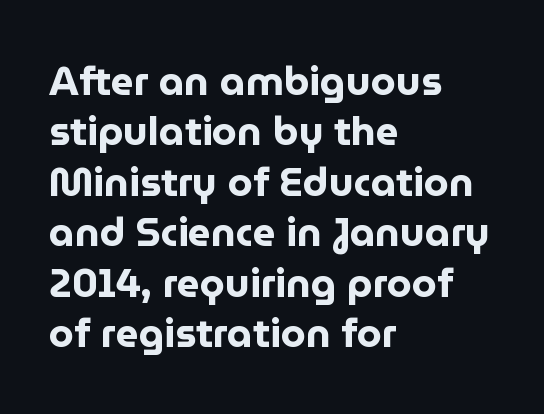
Q: Is the text bold? A: Yes.
Q: Is the text italic (slanted)? A: No, it is upright.
Q: Is the typeface a serif or a sans-serif typeface? A: Sans-serif.
Q: Is the text underlined? A: No.
Q: How is the paragraph aligned? A: Left-aligned.
Q: Is the spacing between letters normal or unusually wide? A: Normal.
Q: Is the spacing between lines tight, normal or loose? A: Normal.
Q: Width (condensed, normal, or wide)? A: Normal.
Q: Stroke contrast? A: Low.
Q: x-height? A: Medium.
Q: Monospaced? A: No.
